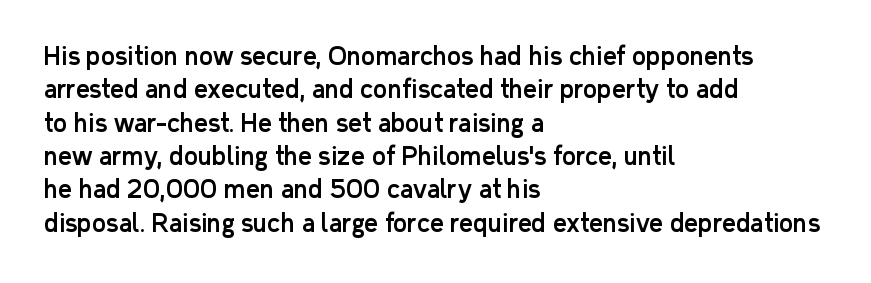
Q: Is the text italic (slanted)? A: No, it is upright.
Q: Is the text underlined? A: No.
Q: How is the paragraph aligned? A: Left-aligned.
Q: Is the spacing between letters normal or unusually wide? A: Normal.
Q: Is the spacing between lines tight, normal or loose? A: Normal.
